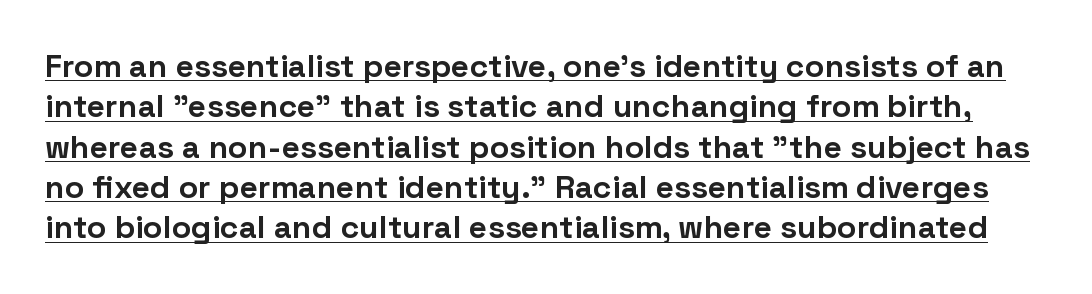
Q: Is the text bold? A: Yes.
Q: Is the text italic (slanted)? A: No, it is upright.
Q: Is the typeface a serif or a sans-serif typeface? A: Sans-serif.
Q: Is the text underlined? A: Yes.
Q: Is the spacing between letters normal or unusually wide? A: Normal.
Q: Is the spacing between lines tight, normal or loose? A: Normal.
Q: Width (condensed, normal, or wide)? A: Normal.
Q: Stroke contrast? A: Low.
Q: x-height? A: Medium.
Q: Monospaced? A: No.
